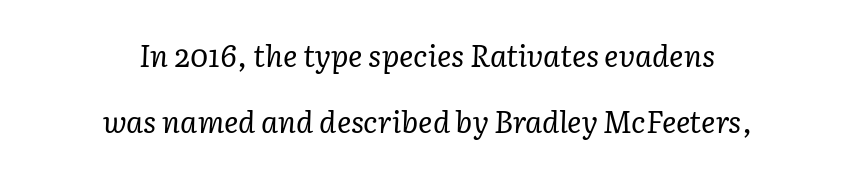
{"serif": "yes", "italic": "yes", "lean": "right", "slant_degrees": 3, "bold": "no", "weight": "regular", "width": "normal", "stroke_contrast": "low", "x_height": "medium", "monospaced": "no", "underline": "no", "align": "center", "line_spacing": "loose", "line_spacing_ratio": 2.2, "letter_spacing": "normal", "letter_spacing_em": 0.0, "glyph_px": 30}
